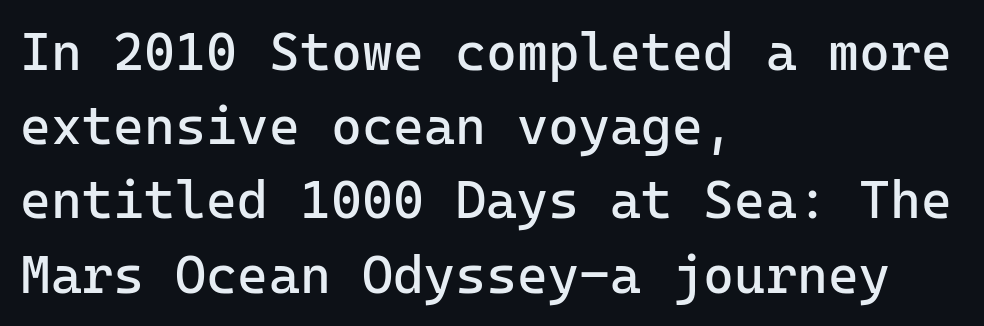
Q: Is the text bold? A: No.
Q: Is the text italic (slanted)? A: No, it is upright.
Q: Is the typeface a serif or a sans-serif typeface? A: Sans-serif.
Q: Is the text underlined? A: No.
Q: How is the paragraph aligned? A: Left-aligned.
Q: Is the spacing between letters normal or unusually wide? A: Normal.
Q: Is the spacing between lines tight, normal or loose? A: Normal.
Q: Width (condensed, normal, or wide)? A: Normal.
Q: Stroke contrast? A: Low.
Q: x-height? A: Medium.
Q: Monospaced? A: Yes.
